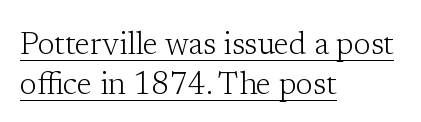
Q: Is the text bold? A: No.
Q: Is the text italic (slanted)? A: No, it is upright.
Q: Is the typeface a serif or a sans-serif typeface? A: Serif.
Q: Is the text underlined? A: Yes.
Q: How is the paragraph aligned? A: Left-aligned.
Q: Is the spacing between letters normal or unusually wide? A: Normal.
Q: Is the spacing between lines tight, normal or loose? A: Normal.
Q: Width (condensed, normal, or wide)? A: Normal.
Q: Stroke contrast? A: Low.
Q: x-height? A: Medium.
Q: Monospaced? A: No.
